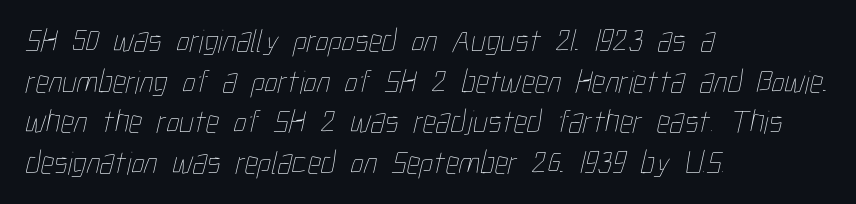
Q: Is the text bold? A: No.
Q: Is the text underlined? A: No.
Q: How is the paragraph aligned? A: Left-aligned.
Q: Is the spacing between letters normal or unusually wide? A: Normal.
Q: Width (condensed, normal, or wide)? A: Condensed.
Q: Stroke contrast? A: Low.
Q: x-height? A: Medium.
Q: Monospaced? A: No.
